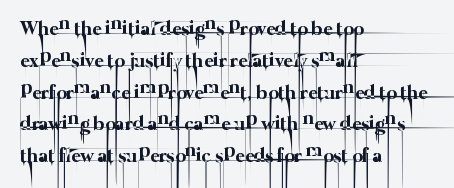
Q: Is the text bold? A: No.
Q: Is the text underlined? A: No.
Q: How is the paragraph aligned? A: Left-aligned.
Q: Is the spacing between letters normal or unusually wide? A: Normal.
Q: Is the spacing between lines tight, normal or loose? A: Normal.
